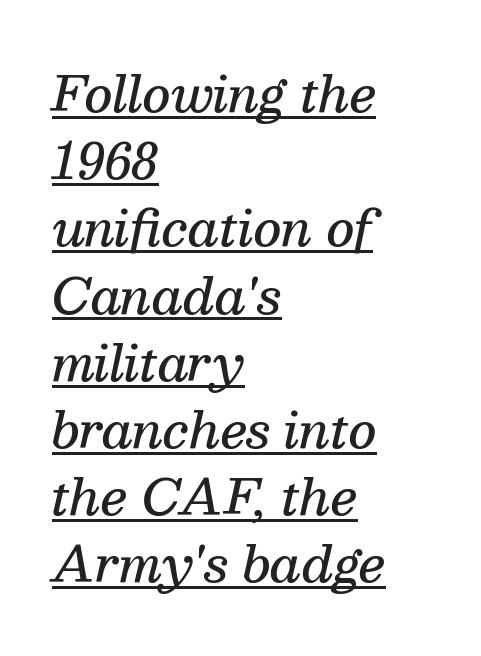
{"serif": "yes", "italic": "yes", "lean": "right", "slant_degrees": 13, "bold": "semi", "weight": "semibold", "width": "normal", "stroke_contrast": "medium", "x_height": "medium", "monospaced": "no", "underline": "yes", "align": "left", "line_spacing": "normal", "line_spacing_ratio": 1.4, "letter_spacing": "normal", "letter_spacing_em": 0.0, "glyph_px": 48}
